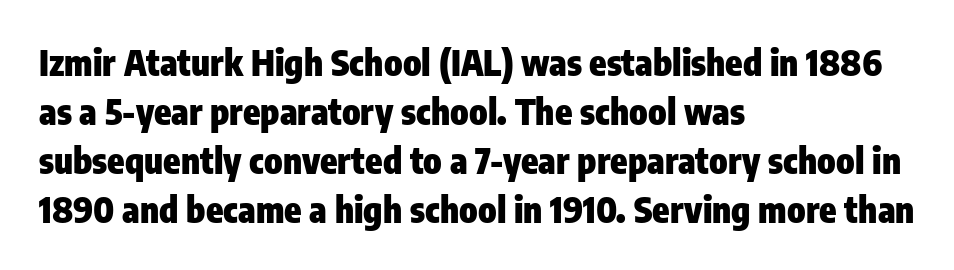
The image shows 35 px heavy, condensed sans-serif type, upright; set left-aligned, normal line spacing (1.4x), normal letter spacing, not underlined; low stroke contrast and a medium x-height.
